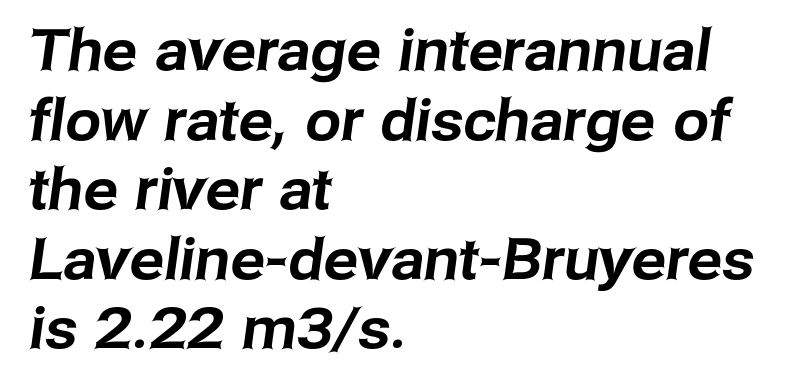
The image shows 57 px sans-serif type; set left-aligned, line spacing 1.22x, normal letter spacing, not underlined; low stroke contrast and a medium x-height.
